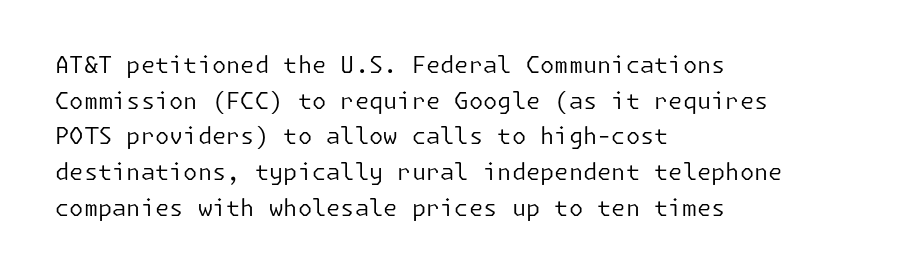
{"italic": "no", "bold": "no", "underline": "no", "align": "left", "line_spacing": "normal", "line_spacing_ratio": 1.55, "letter_spacing": "normal", "letter_spacing_em": 0.0, "glyph_px": 23}
